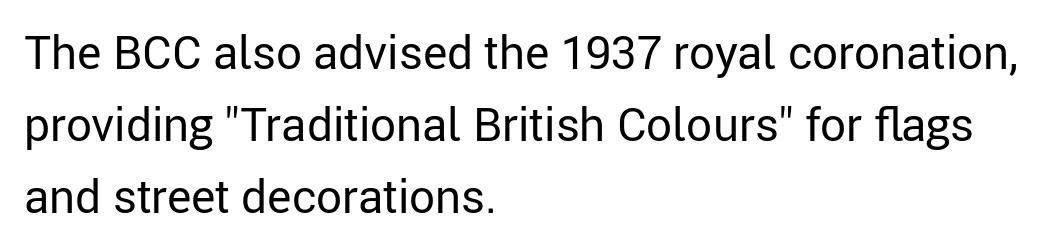
The image shows 46 px regular-weight sans-serif type, upright; set left-aligned, normal line spacing (1.56x), normal letter spacing, not underlined; low stroke contrast and a medium x-height.
